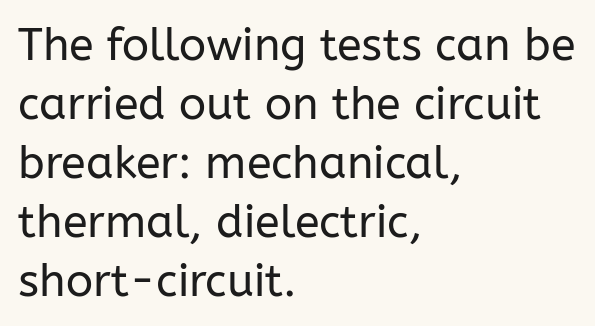
{"serif": "no", "italic": "no", "bold": "no", "weight": "regular", "width": "normal", "stroke_contrast": "low", "x_height": "medium", "monospaced": "no", "underline": "no", "align": "left", "line_spacing": "normal", "line_spacing_ratio": 1.31, "letter_spacing": "normal", "letter_spacing_em": 0.0, "glyph_px": 45}
